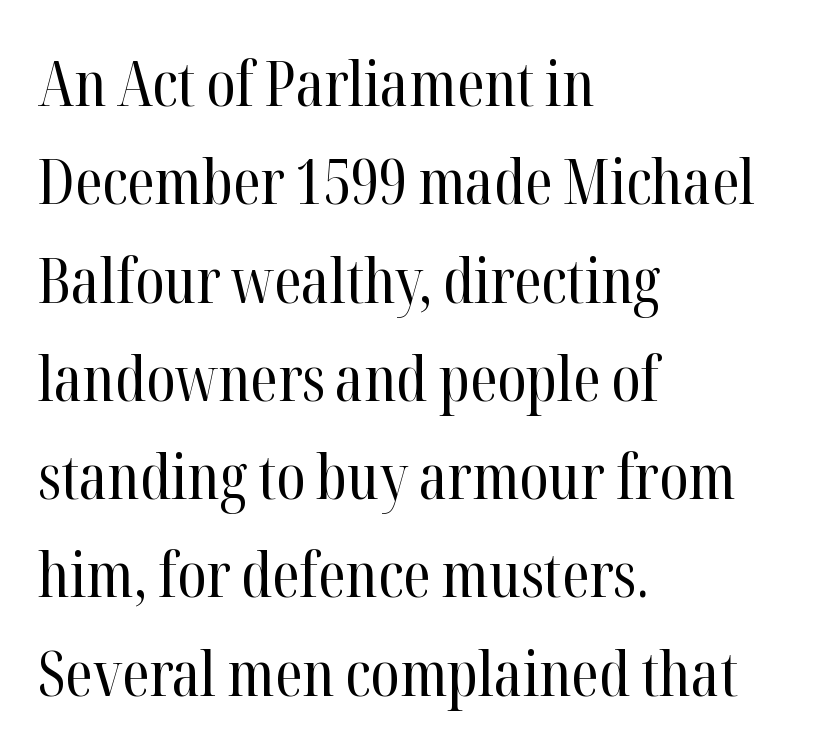
If you measured baseline to baseline, you'd find a middling distance. Italic? Not at all — the glyphs are vertical. The horizontal fit of the characters is conventional and even. Teacher's note: observe the even left margin — that is flush-left alignment. Little horizontal feet cap the strokes, marking this as serif type.
